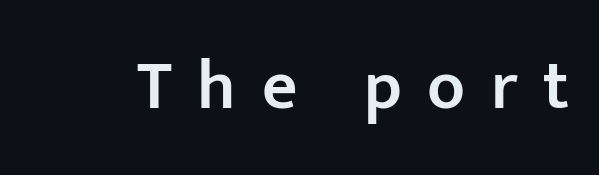
Q: Is the text bold? A: Semi-bold.
Q: Is the text italic (slanted)? A: No, it is upright.
Q: Is the typeface a serif or a sans-serif typeface? A: Sans-serif.
Q: Is the text underlined? A: No.
Q: Is the spacing between letters normal or unusually wide? A: Unusually wide.
Q: Width (condensed, normal, or wide)? A: Normal.
Q: Stroke contrast? A: Low.
Q: x-height? A: Medium.
Q: Monospaced? A: No.
